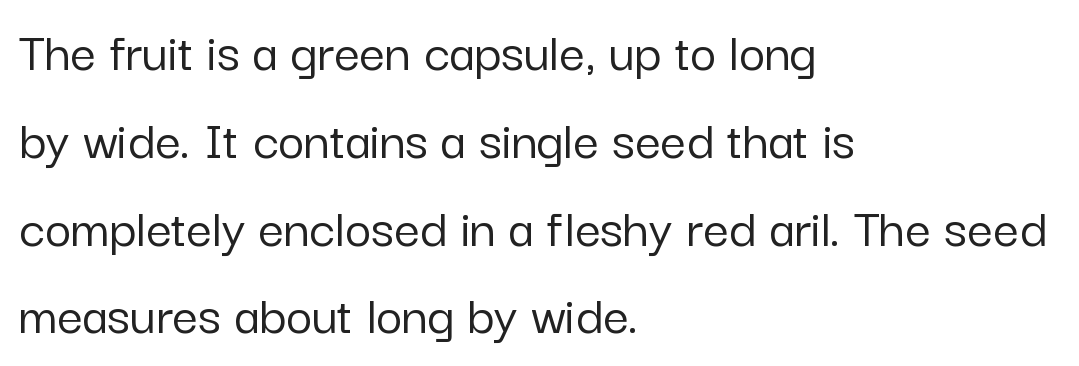
The image shows 57 px sans-serif type, upright; set left-aligned, normal line spacing (1.54x), normal letter spacing, not underlined; low stroke contrast and a medium x-height.
